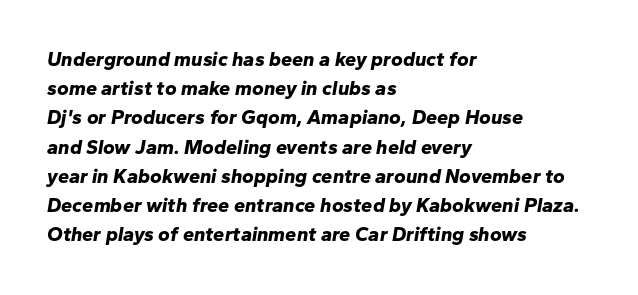
Emphasis-style slanted type is in use. The paragraph has a hard left edge and a soft right edge. You'd pick this weight for a headline — it's a proper bold. Honestly, there is no underline to notice here at all.
